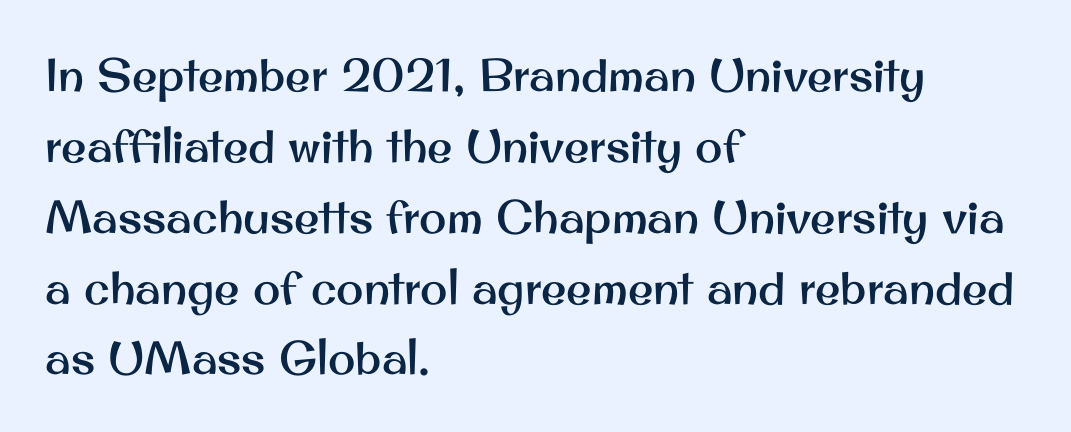
Q: Is the text italic (slanted)? A: No, it is upright.
Q: Is the typeface a serif or a sans-serif typeface? A: Sans-serif.
Q: Is the text underlined? A: No.
Q: How is the paragraph aligned? A: Left-aligned.
Q: Is the spacing between letters normal or unusually wide? A: Normal.
Q: Is the spacing between lines tight, normal or loose? A: Normal.
Q: Width (condensed, normal, or wide)? A: Normal.
Q: Stroke contrast? A: Medium.
Q: x-height? A: Small.
Q: Monospaced? A: No.
